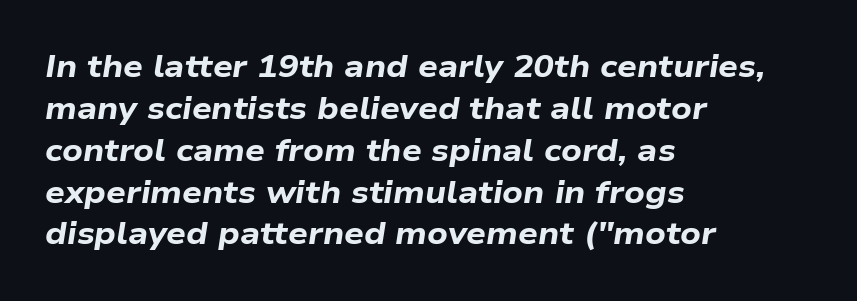
The image shows 31 px bold, wide type, italic (leaning right); set left-aligned, normal line spacing (1.35x), normal letter spacing, not underlined; low stroke contrast and a medium x-height.
